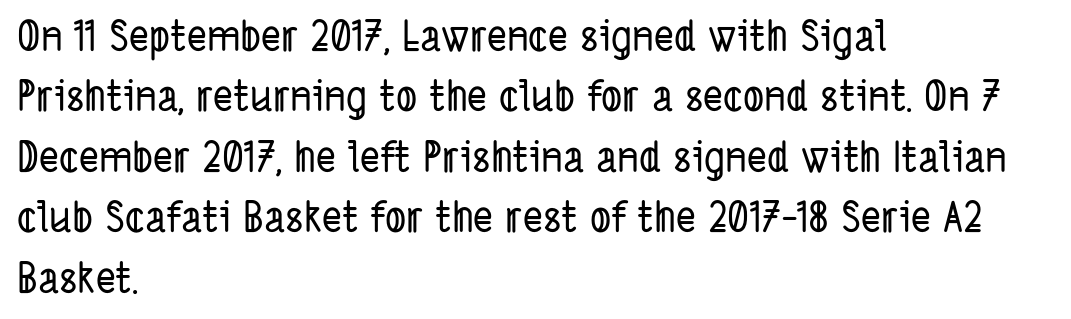
{"serif": "no", "width": "condensed", "stroke_contrast": "low", "x_height": "medium", "monospaced": "no", "underline": "no", "align": "left", "line_spacing": "normal", "line_spacing_ratio": 1.44, "letter_spacing": "normal", "letter_spacing_em": 0.0, "glyph_px": 42}
